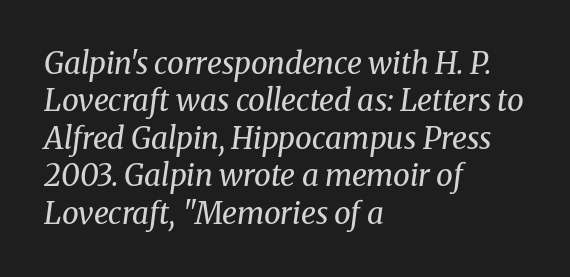
Looks like regular typesetting: each glyph gets only the width it needs. The axis of the letterforms is tilted away from vertical. The letters look calm and open, with moderate or lighter stems. Does the type have serifs? Yes, each stem ends in a small foot. Is the letter spacing exaggerated? No — it looks like the ordinary default.
